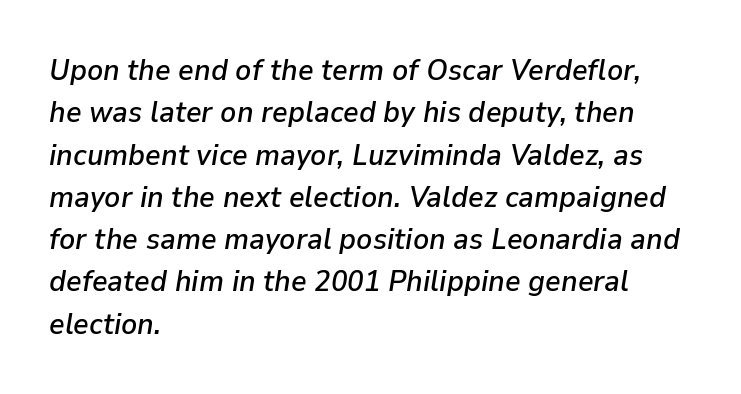
Q: Is the text italic (slanted)? A: Yes, it leans right by about 9 degrees.
Q: Is the text underlined? A: No.
Q: How is the paragraph aligned? A: Left-aligned.
Q: Is the spacing between letters normal or unusually wide? A: Normal.
Q: Is the spacing between lines tight, normal or loose? A: Normal.
Q: Width (condensed, normal, or wide)? A: Normal.
Q: Stroke contrast? A: Low.
Q: x-height? A: Medium.
Q: Monospaced? A: No.
